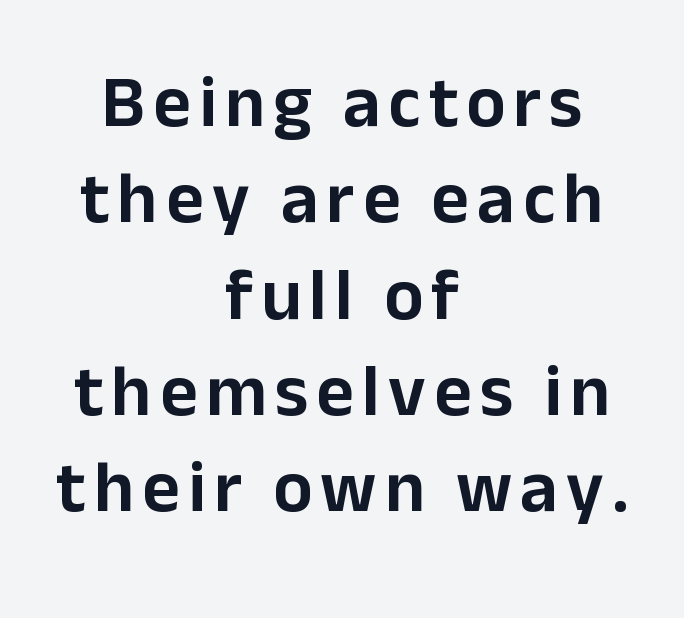
Notice how the passage keeps no hard edge, just a central spine. Anything drawn beneath the words? Only blank space. Does the type have serifs? No, each stem ends abruptly. This is roman type, the default non-slanted kind. Proportional: the letters do not fall into vertical columns.
